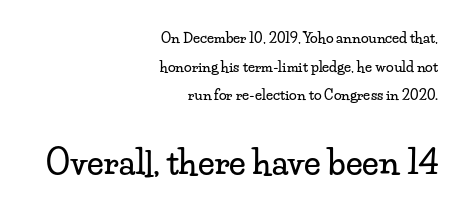
The image shows 33 px wide serif type, upright; set right-aligned, loose line spacing (2.05x), normal letter spacing, not underlined; the second (bottom) block is 2.36x larger; low stroke contrast and a small x-height.
